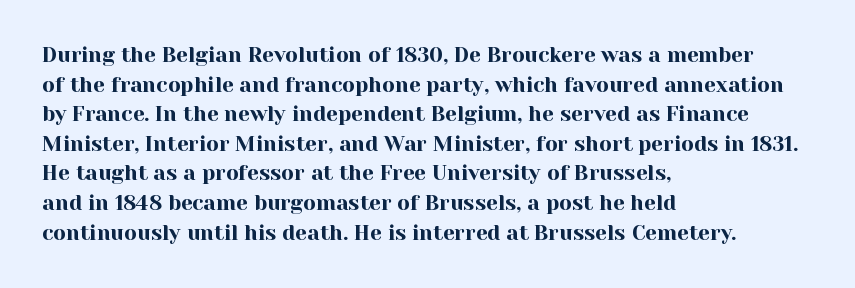
{"italic": "no", "underline": "no", "align": "left", "line_spacing": "normal", "line_spacing_ratio": 1.41, "letter_spacing": "normal", "letter_spacing_em": 0.0, "glyph_px": 21}
